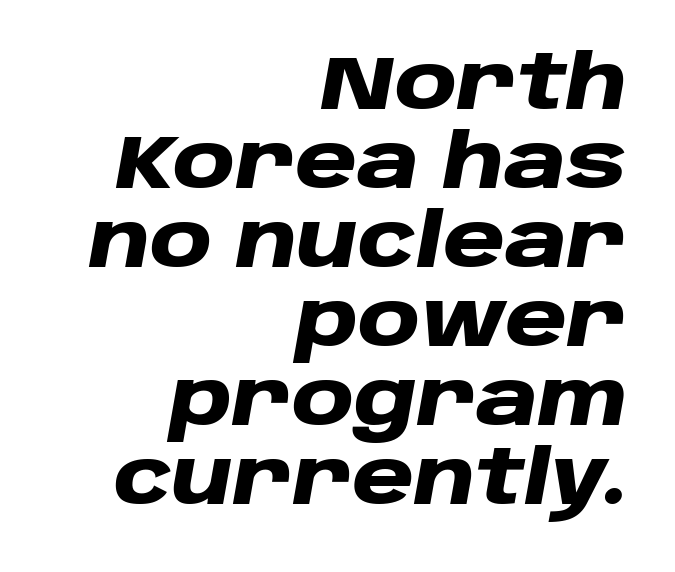
Q: Is the text bold? A: Yes.
Q: Is the text italic (slanted)? A: Yes, it leans right by about 10 degrees.
Q: Is the text underlined? A: No.
Q: How is the paragraph aligned? A: Right-aligned.
Q: Is the spacing between letters normal or unusually wide? A: Normal.
Q: Is the spacing between lines tight, normal or loose? A: Tight.
Q: Width (condensed, normal, or wide)? A: Wide.
Q: Stroke contrast? A: Low.
Q: x-height? A: Large.
Q: Monospaced? A: No.
